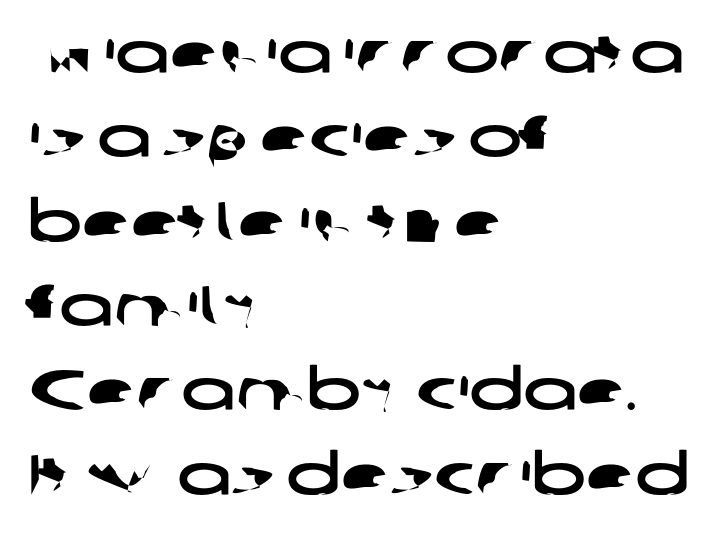
Q: Is the typeface a serif or a sans-serif typeface? A: Sans-serif.
Q: Is the text underlined? A: No.
Q: How is the paragraph aligned? A: Left-aligned.
Q: Is the spacing between letters normal or unusually wide? A: Normal.
Q: Is the spacing between lines tight, normal or loose? A: Normal.
Q: Width (condensed, normal, or wide)? A: Wide.
Q: Stroke contrast? A: Low.
Q: x-height? A: Medium.
Q: Monospaced? A: No.
